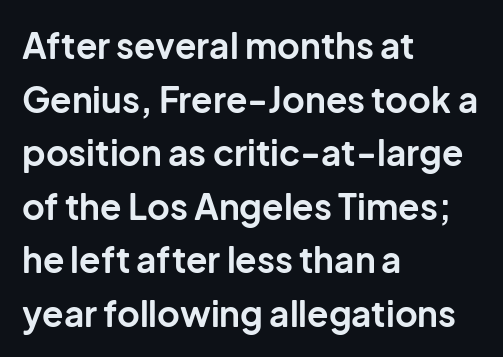
The image shows 35 px bold sans-serif type, upright; set left-aligned, normal line spacing (1.53x), normal letter spacing, not underlined; low stroke contrast and a medium x-height.
